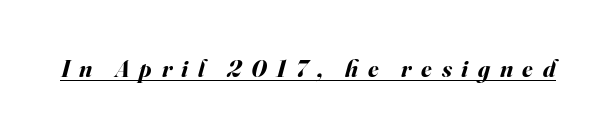
Q: Is the text bold? A: Yes.
Q: Is the text italic (slanted)? A: Yes, it leans right by about 16 degrees.
Q: Is the text underlined? A: Yes.
Q: Is the spacing between letters normal or unusually wide? A: Unusually wide.
